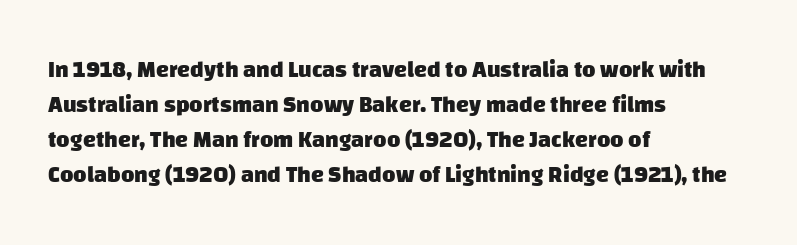
The image shows 23 px bold type; set left-aligned, normal line spacing (1.52x), normal letter spacing, not underlined.
